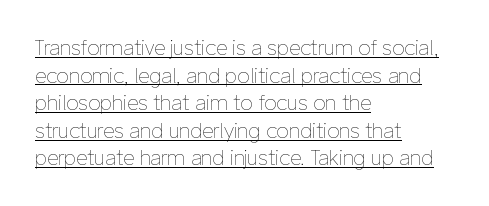
{"italic": "no", "bold": "no", "underline": "yes", "align": "left", "line_spacing": "normal", "line_spacing_ratio": 1.38, "letter_spacing": "normal", "letter_spacing_em": 0.0, "glyph_px": 20}
